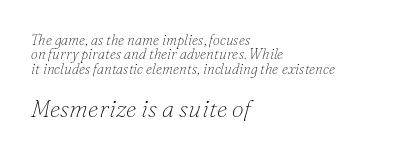
The image shows 24 px text type, italic (leaning right); set left-aligned, tight line spacing (1.02x), normal letter spacing, not underlined; the second (bottom) block is 1.71x larger.
